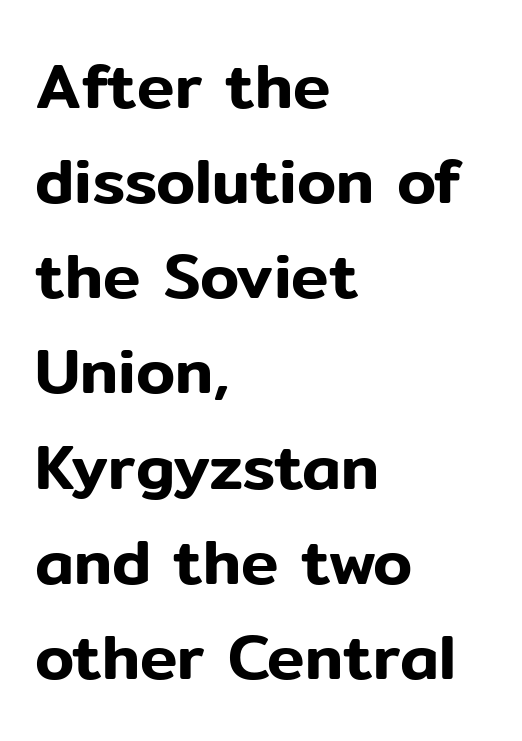
Q: Is the text italic (slanted)? A: No, it is upright.
Q: Is the typeface a serif or a sans-serif typeface? A: Sans-serif.
Q: Is the text underlined? A: No.
Q: How is the paragraph aligned? A: Left-aligned.
Q: Is the spacing between letters normal or unusually wide? A: Normal.
Q: Is the spacing between lines tight, normal or loose? A: Normal.
Q: Width (condensed, normal, or wide)? A: Normal.
Q: Stroke contrast? A: Low.
Q: x-height? A: Medium.
Q: Monospaced? A: No.
